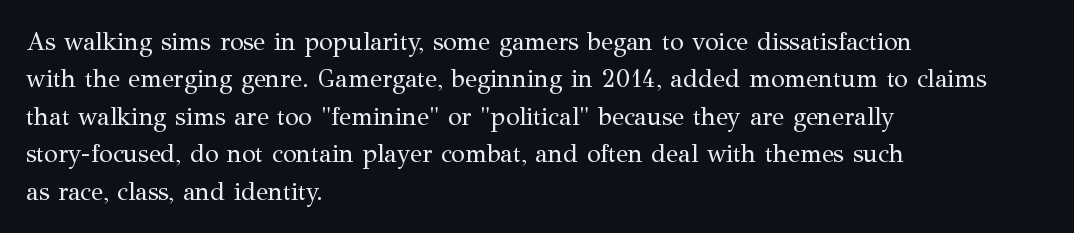
In CSS terms this would be text-align: left. Descenders are the only things crossing below the line. One glance says typical: line gaps are just what's usual. This is the regular roman posture of the typeface.
